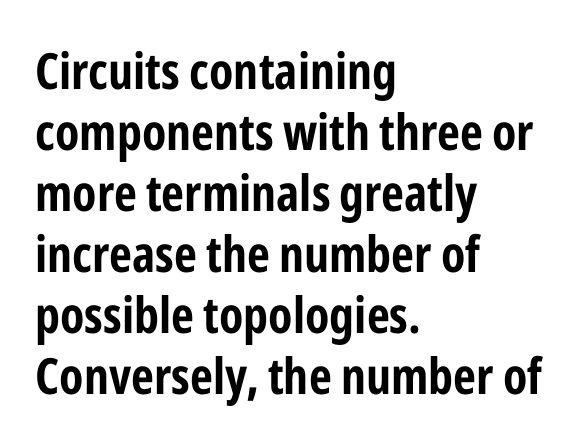
The image shows 50 px condensed sans-serif type, upright; set left-aligned, line spacing 1.22x, normal letter spacing, not underlined; low stroke contrast and a medium x-height.
